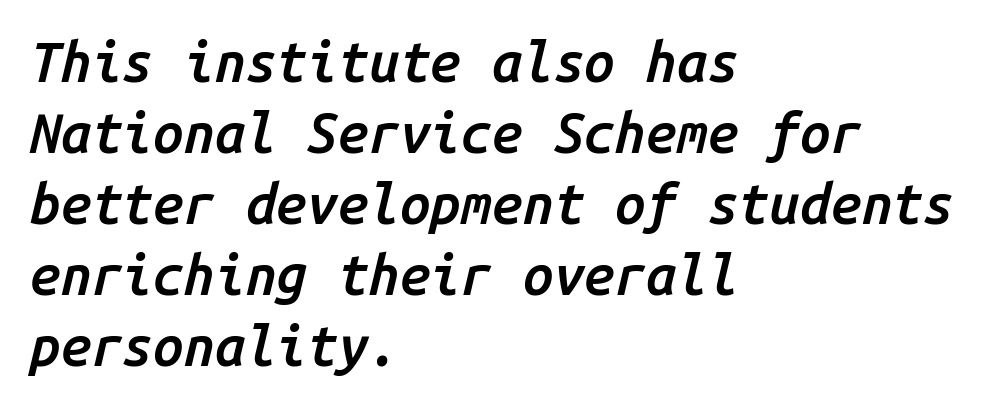
A typesetter would call this zero additional tracking. Slightly chunky letters — semibold, I'd say, not full bold. The space beneath each line is pristine and unruled. The designer left line spacing at the default. Is the type slanted? Yes — the strokes lean at a clear angle.
